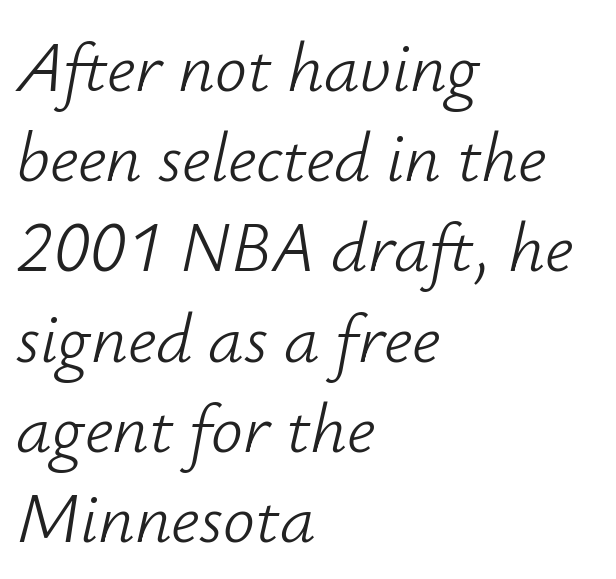
{"italic": "yes", "lean": "right", "slant_degrees": 12, "bold": "no", "weight": "light", "width": "normal", "stroke_contrast": "low", "x_height": "small", "monospaced": "no", "underline": "no", "align": "left", "line_spacing": "normal", "line_spacing_ratio": 1.27, "letter_spacing": "normal", "letter_spacing_em": 0.0, "glyph_px": 71}
